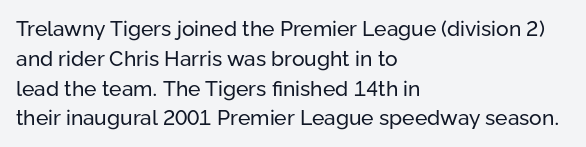
Q: Is the text bold? A: No.
Q: Is the text italic (slanted)? A: No, it is upright.
Q: Is the text underlined? A: No.
Q: How is the paragraph aligned? A: Left-aligned.
Q: Is the spacing between letters normal or unusually wide? A: Normal.
Q: Is the spacing between lines tight, normal or loose? A: Normal.
